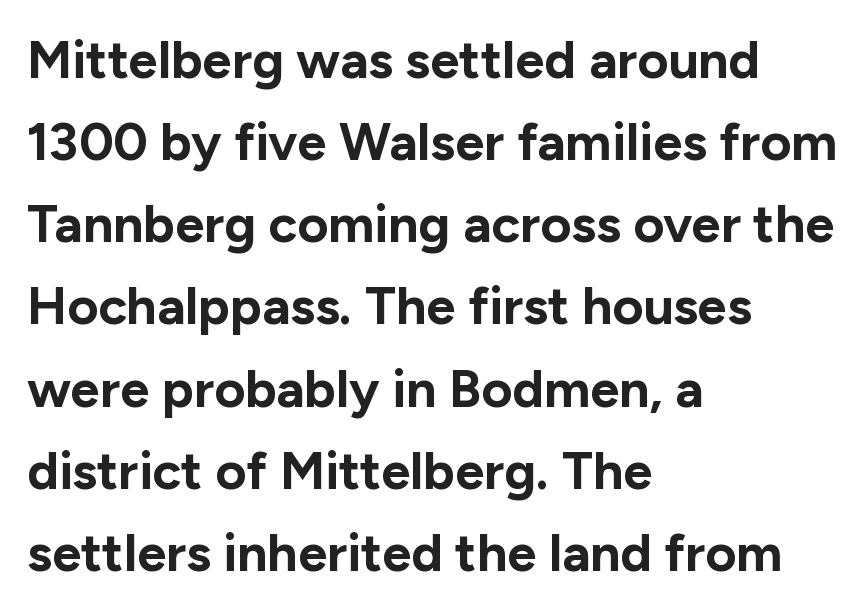
The lines in this sample share a left origin and differ only in where they stop. Does the lettering tilt? It doesn't — this is upright. Note the varied advance widths — an 'i' is clearly narrower than an 'm'. The characters look thick and weighty, a clear bold.
